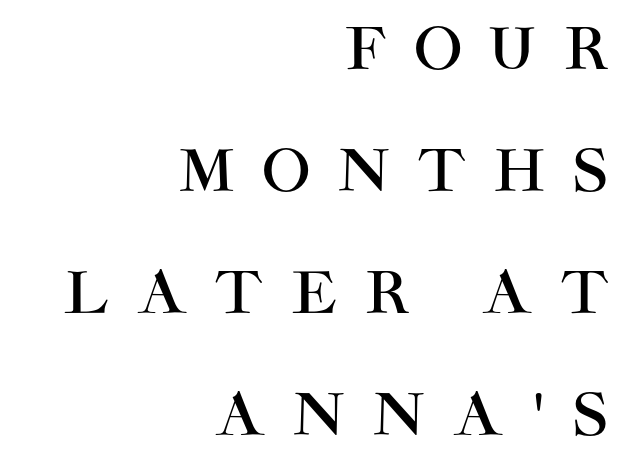
{"serif": "no", "italic": "no", "width": "normal", "stroke_contrast": "high", "x_height": "large", "monospaced": "no", "underline": "no", "align": "right", "line_spacing": "loose", "line_spacing_ratio": 2.14, "letter_spacing": "wide", "letter_spacing_em": 0.5, "glyph_px": 57}
